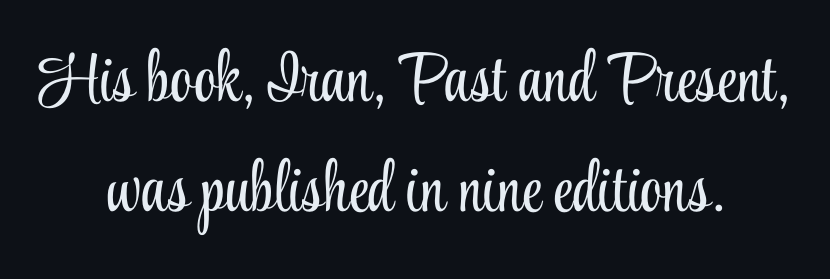
The image shows 70 px light, condensed serif type; set centered, normal line spacing (1.57x), normal letter spacing, not underlined; low stroke contrast and a small x-height.
